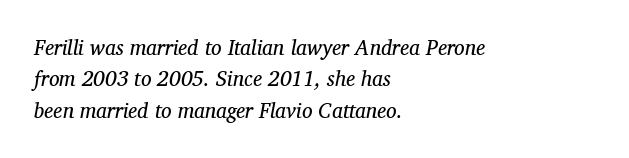
The text carries the slant typical of an italic or oblique font. The rendering uses a moderate line-height, typical for paragraphs. Compared with a typical body face, this is equally light or lighter still. The passage shown is not underscored anywhere. This rendering leaves character spacing at its baseline value. The rag falls on the right side of this text block.
